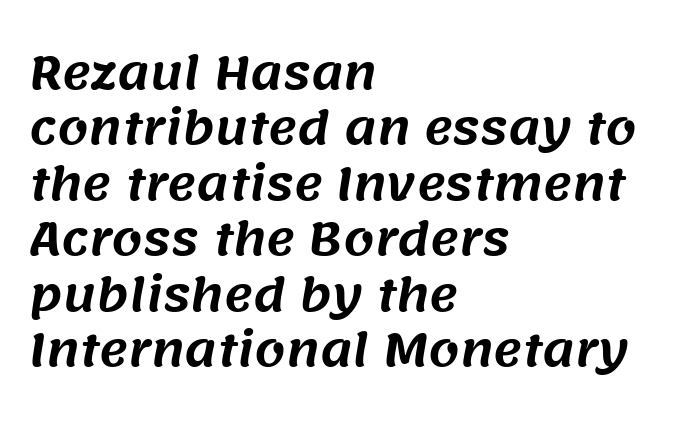
{"serif": "no", "width": "normal", "stroke_contrast": "medium", "x_height": "large", "monospaced": "no", "underline": "no", "align": "left", "line_spacing": "normal", "line_spacing_ratio": 1.26, "letter_spacing": "normal", "letter_spacing_em": 0.0, "glyph_px": 44}
